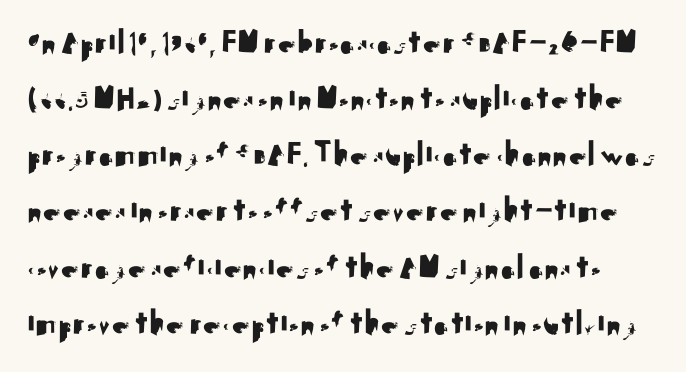
The face used here is proportionally spaced, like ordinary book or web type. A typesetter would mark this as roman, not italic. Typographically, this falls in the sans-serif category. Short note: letters normally spaced. In terms of leading, this rendering sits right in the middle.
